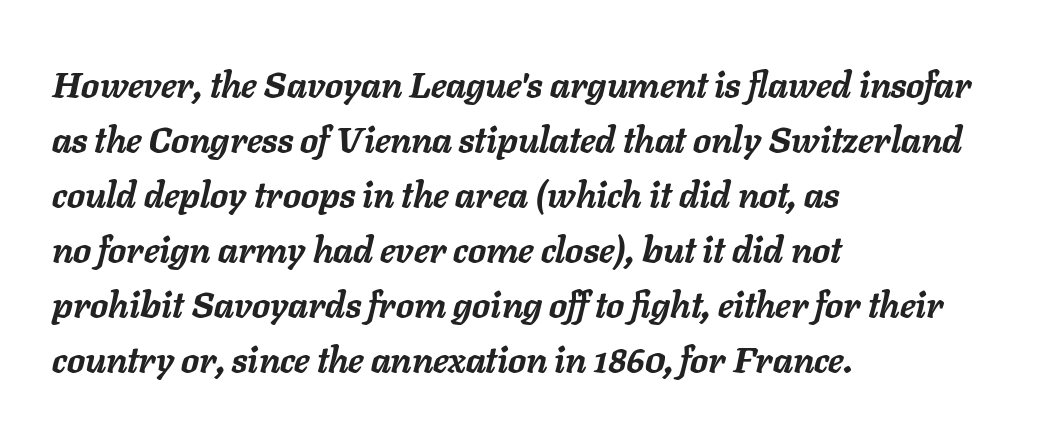
The image shows 36 px semibold type, italic (leaning right); set left-aligned, normal line spacing (1.53x), normal letter spacing, not underlined; low stroke contrast and a medium x-height.
